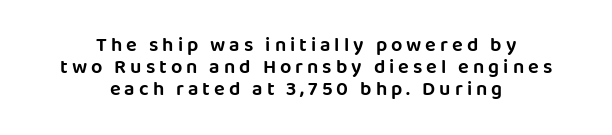
Q: Is the text italic (slanted)? A: No, it is upright.
Q: Is the text underlined? A: No.
Q: How is the paragraph aligned? A: Centered.
Q: Is the spacing between letters normal or unusually wide? A: Unusually wide.
Q: Is the spacing between lines tight, normal or loose? A: Tight.
